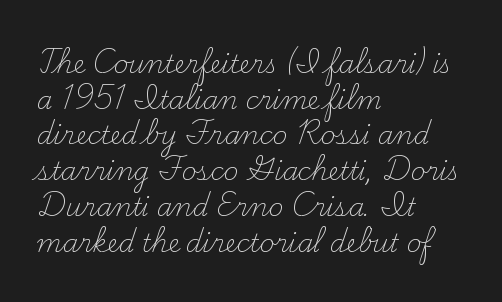
The image shows 25 px text type; set left-aligned, normal line spacing (1.43x), normal letter spacing, not underlined.
